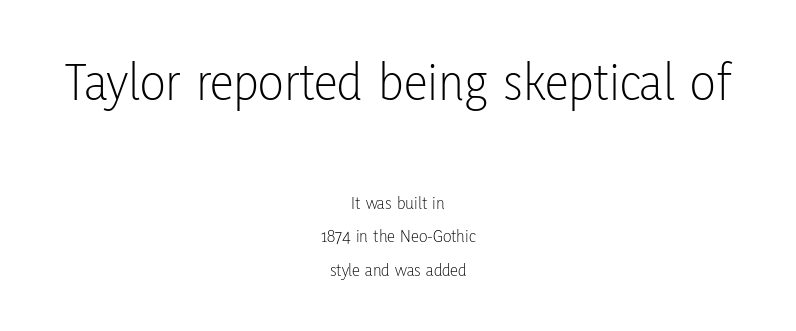
The image shows 54 px light, condensed sans-serif type, upright; set centered, line spacing 1.85x, normal letter spacing, not underlined; the first (top) block is 3.0x larger; low stroke contrast and a medium x-height.
